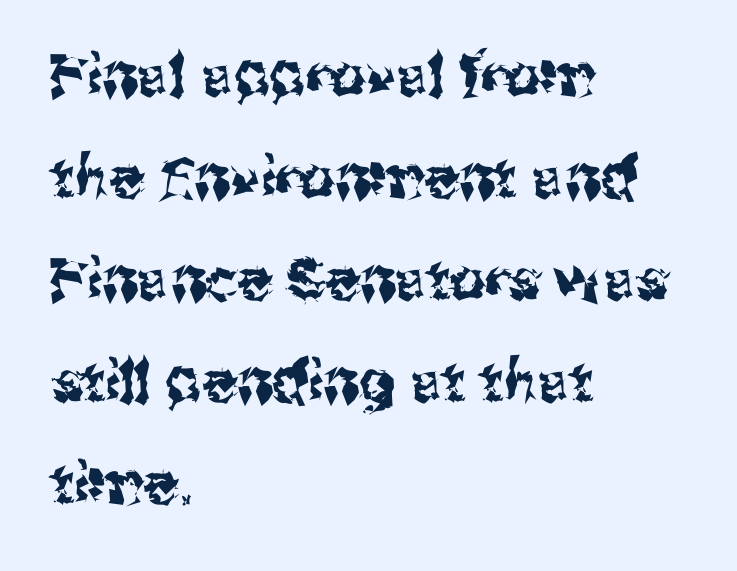
The font family rendered here belongs to the sans-serif group. Looks like regular typesetting: each glyph gets only the width it needs. The string is rendered with underlining switched off. Does extra space separate the letters? No, they use regular spacing. This is the regular roman posture of the typeface.
